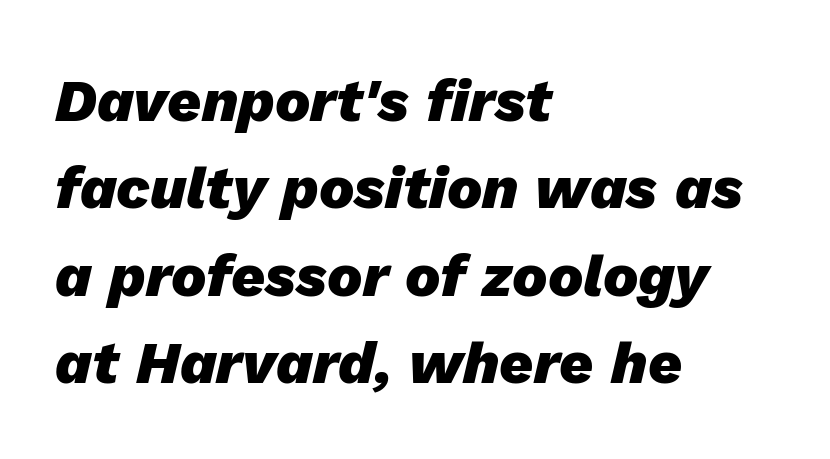
{"italic": "yes", "lean": "right", "slant_degrees": 13, "bold": "yes", "weight": "heavy", "width": "normal", "stroke_contrast": "low", "x_height": "medium", "monospaced": "no", "underline": "no", "align": "left", "line_spacing": "normal", "line_spacing_ratio": 1.48, "letter_spacing": "normal", "letter_spacing_em": 0.0, "glyph_px": 59}
